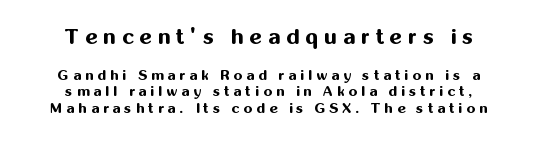
Q: Is the text bold? A: Yes.
Q: Is the text italic (slanted)? A: No, it is upright.
Q: Is the text underlined? A: No.
Q: How is the paragraph aligned? A: Centered.
Q: Is the spacing between letters normal or unusually wide? A: Unusually wide.
Q: Which block of text is set in a larger size, the first (top) or the second (bottom)? A: The first (top) one.
